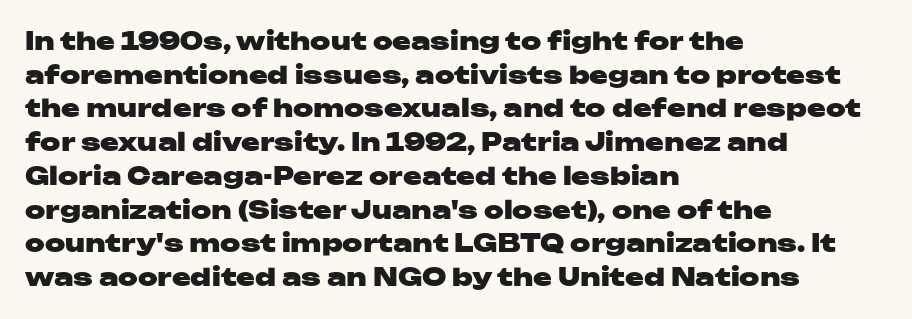
Students, note that the glyphs here touch the page at normal intervals. Chunky letters — that's bold for sure. Descenders are the only things crossing below the line. Notice how the passage keeps a crisp vertical edge on the left only.
